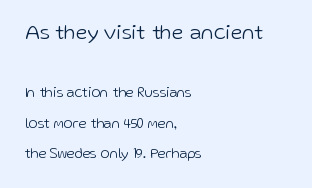
In terms of posture, this sample is upright. Letters have the restrained weight of plain body copy at most. Reading down the block, your eye returns to a fixed left position each line. The designer dialed line spacing up above the default. Between one letter and the next there's only the usual sliver of space.
